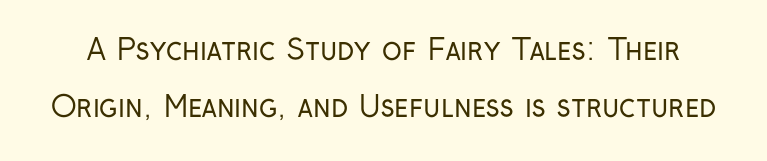
Leading: increased. These lines keep a tight, regular rhythm from letter to letter. What kind of face is this? One without serifs — a sans. This sample uses an upright cut, with every glyph sitting square on the baseline. A typesetter would call this proportional, since set widths differ per character.
